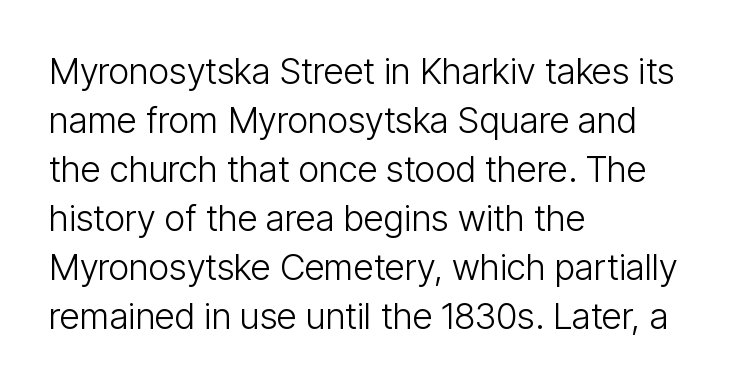
{"serif": "no", "italic": "no", "bold": "no", "weight": "light", "width": "condensed", "stroke_contrast": "low", "x_height": "medium", "monospaced": "no", "underline": "no", "align": "left", "line_spacing": "normal", "line_spacing_ratio": 1.36, "letter_spacing": "normal", "letter_spacing_em": 0.0, "glyph_px": 36}
